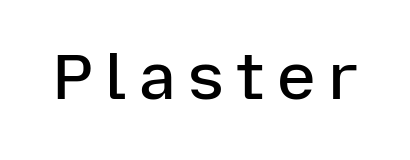
Q: Is the text bold? A: Semi-bold.
Q: Is the text italic (slanted)? A: No, it is upright.
Q: Is the typeface a serif or a sans-serif typeface? A: Sans-serif.
Q: Is the text underlined? A: No.
Q: Width (condensed, normal, or wide)? A: Normal.
Q: Stroke contrast? A: Low.
Q: x-height? A: Medium.
Q: Monospaced? A: No.
